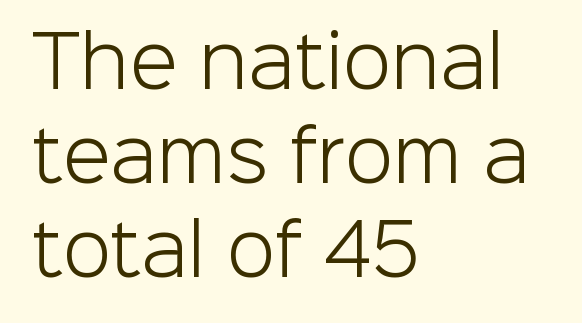
The image shows 70 px light sans-serif type, upright; set left-aligned, normal line spacing (1.34x), normal letter spacing, not underlined; low stroke contrast and a medium x-height.
